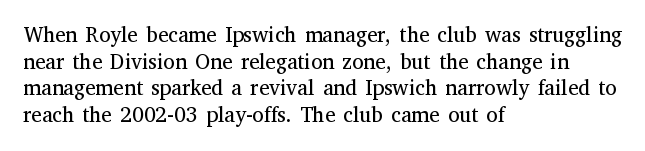
Q: Is the text bold? A: No.
Q: Is the text italic (slanted)? A: No, it is upright.
Q: Is the text underlined? A: No.
Q: How is the paragraph aligned? A: Left-aligned.
Q: Is the spacing between letters normal or unusually wide? A: Normal.
Q: Is the spacing between lines tight, normal or loose? A: Normal.
